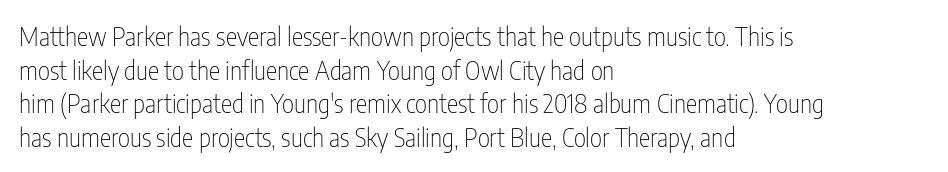
{"italic": "no", "bold": "no", "underline": "no", "align": "left", "line_spacing": "normal", "line_spacing_ratio": 1.29, "letter_spacing": "normal", "letter_spacing_em": 0.0, "glyph_px": 26}
